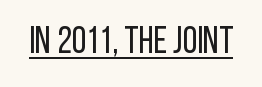
Q: Is the text bold? A: No.
Q: Is the text italic (slanted)? A: No, it is upright.
Q: Is the typeface a serif or a sans-serif typeface? A: Sans-serif.
Q: Is the text underlined? A: Yes.
Q: Is the spacing between letters normal or unusually wide? A: Normal.
Q: Width (condensed, normal, or wide)? A: Condensed.
Q: Stroke contrast? A: Low.
Q: x-height? A: Large.
Q: Monospaced? A: No.
